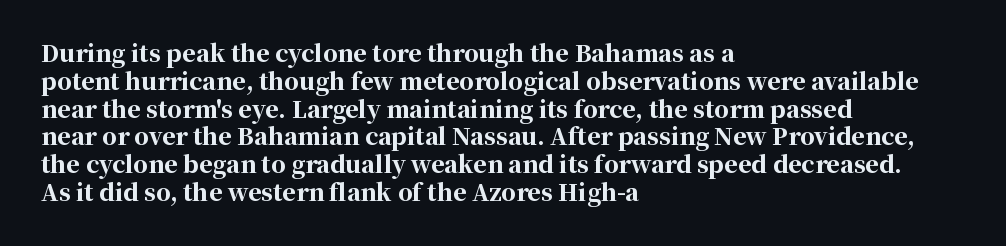
Short and long lines alike share a common starting point at left. Unlike italic type, these characters show no tilt at all. The passage shown is emphatically bold. The face used here is rendered with its standard letterfit. The space beneath each line is pristine and unruled.
